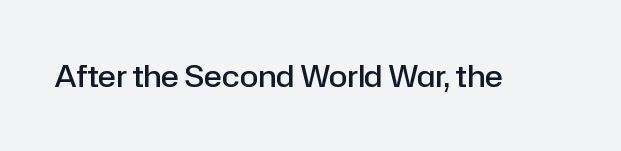
Q: Is the text bold? A: Semi-bold.
Q: Is the text italic (slanted)? A: No, it is upright.
Q: Is the typeface a serif or a sans-serif typeface? A: Sans-serif.
Q: Is the text underlined? A: No.
Q: Is the spacing between letters normal or unusually wide? A: Normal.
Q: Width (condensed, normal, or wide)? A: Normal.
Q: Stroke contrast? A: Low.
Q: x-height? A: Medium.
Q: Monospaced? A: No.
